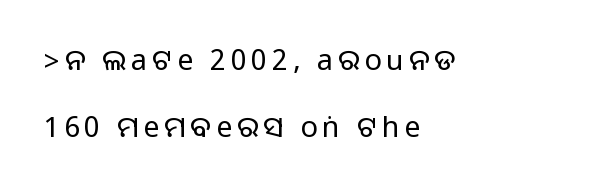
It's the straight-up-and-down kind of type. Successive baselines arrive slowly, with a big drop between each. The rendering shows plain stroke endings on the letterforms — a sans-serif design. This rendering uses left alignment, leaving the right contour irregular. Spacing verdict: proportional, widths tailored to each character.
